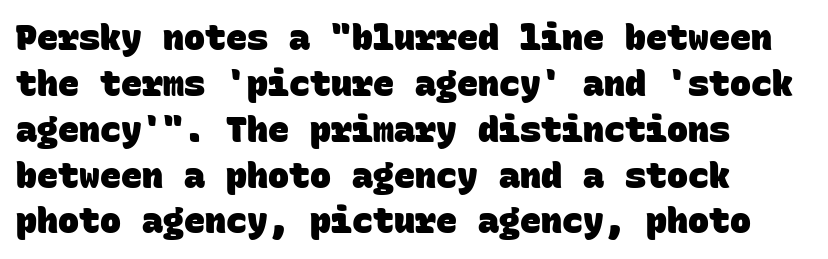
The image shows 35 px heavy sans-serif type, monospaced; set left-aligned, normal line spacing (1.31x), normal letter spacing, not underlined; low stroke contrast and a large x-height.
